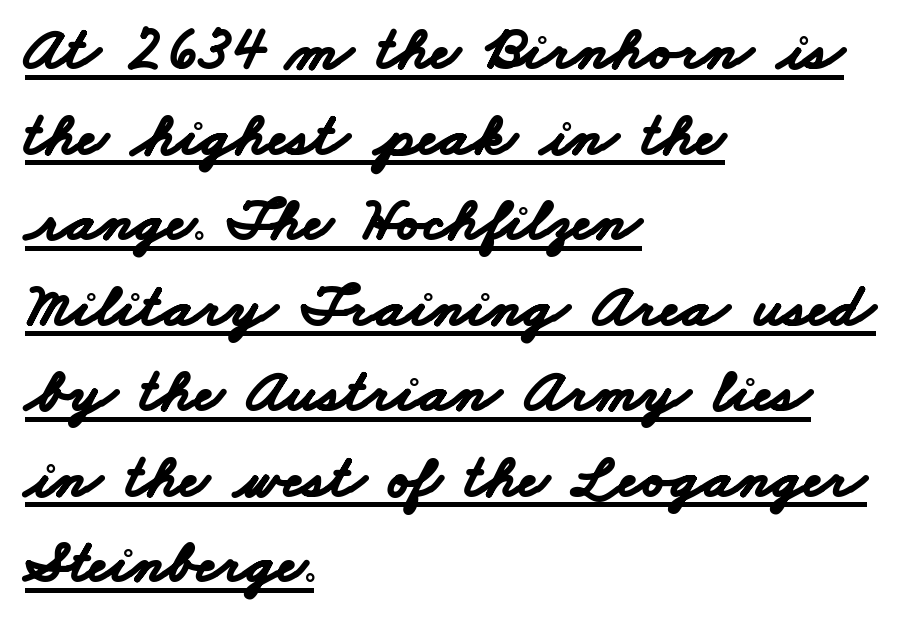
Typographically, this falls in the sans-serif category. Looks like regular typesetting: each glyph gets only the width it needs. This sample uses plain, unmodified letter spacing. Pretty heavy lettering here — definitely bold. This rendering uses left alignment, leaving the right contour irregular.
